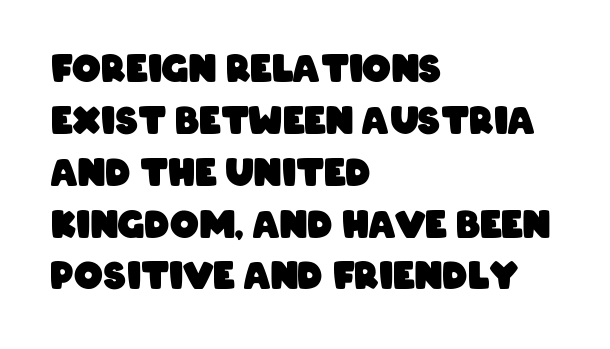
The passage shown is typed in a proportional face where columns would drift. Spacing between characters is what you'd get straight out of the box. Every letter is thick-stroked: bold, no question. One glance says typical: line gaps are just what's usual.
